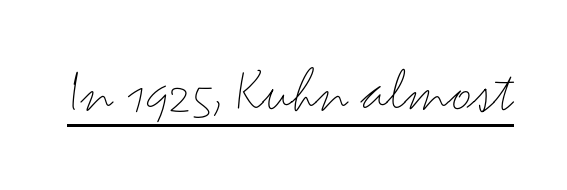
{"serif": "no", "bold": "no", "weight": "light", "width": "wide", "stroke_contrast": "medium", "x_height": "small", "monospaced": "no", "underline": "yes", "letter_spacing": "normal", "letter_spacing_em": 0.0, "glyph_px": 64}
